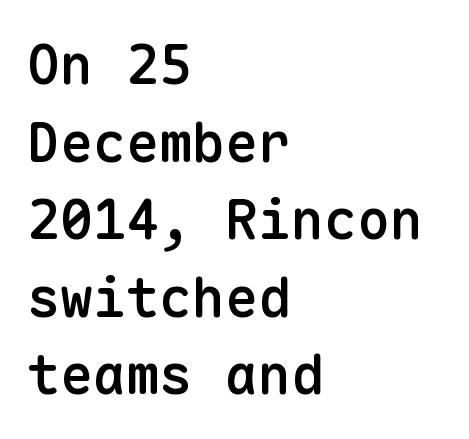
The image shows 55 px semibold sans-serif type, upright, monospaced; set left-aligned, normal line spacing (1.41x), normal letter spacing, not underlined; low stroke contrast and a medium x-height.
